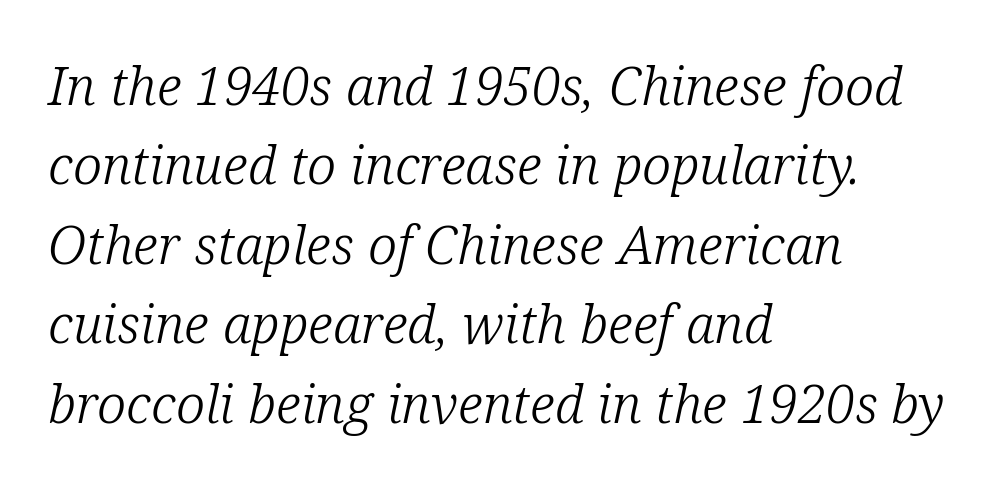
Check where the strokes stop: tiny serifs finish them off. Anything drawn beneath the words? Only blank space. A light-to-regular cut is what we see here. The letters are slanted; this is an italic face. The block of text has a typical density, with ordinary space between rows. The lines in this sample share a left origin and differ only in where they stop.
